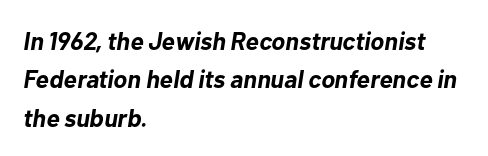
{"italic": "yes", "lean": "right", "slant_degrees": 10, "bold": "yes", "underline": "no", "align": "left", "line_spacing": "normal", "line_spacing_ratio": 1.54, "letter_spacing": "normal", "letter_spacing_em": 0.0, "glyph_px": 25}
